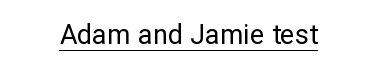
Teacher's note: observe the equal gaps on both sides — that is centered alignment. The letterforms sit shoulder to shoulder at normal distance. Vertical stems look standard width or narrower in stroke. A typographer would call this underscored text. Every stem runs plumb, perpendicular to the baseline.
